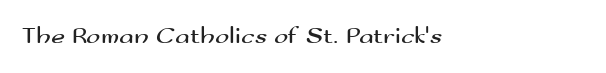
Q: Is the text bold? A: No.
Q: Is the text italic (slanted)? A: No, it is upright.
Q: Is the text underlined? A: No.
Q: How is the paragraph aligned? A: Left-aligned.
Q: Is the spacing between letters normal or unusually wide? A: Normal.
